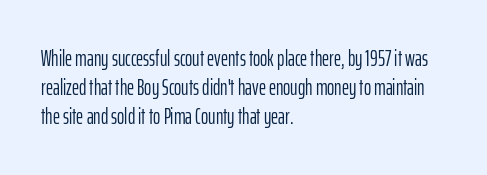
{"italic": "no", "bold": "no", "underline": "no", "align": "left", "line_spacing": "normal", "line_spacing_ratio": 1.31, "letter_spacing": "normal", "letter_spacing_em": 0.0, "glyph_px": 22}
